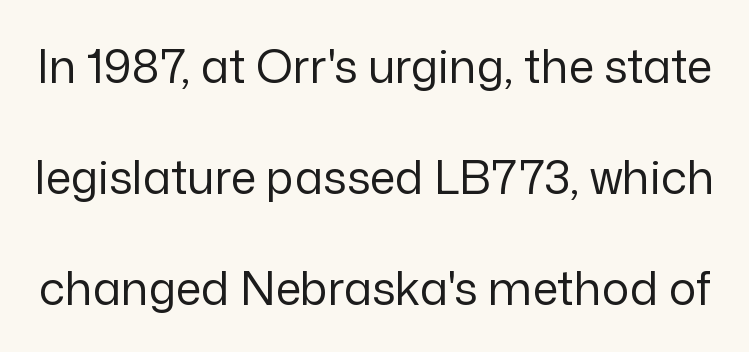
{"serif": "no", "italic": "no", "bold": "no", "weight": "regular", "width": "normal", "stroke_contrast": "low", "x_height": "medium", "monospaced": "no", "underline": "no", "line_spacing": "loose", "line_spacing_ratio": 2.41, "letter_spacing": "normal", "letter_spacing_em": 0.0, "glyph_px": 46}
